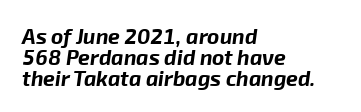
Q: Is the text bold? A: Yes.
Q: Is the text italic (slanted)? A: Yes, it leans right by about 8 degrees.
Q: Is the text underlined? A: No.
Q: How is the paragraph aligned? A: Left-aligned.
Q: Is the spacing between letters normal or unusually wide? A: Normal.
Q: Is the spacing between lines tight, normal or loose? A: Tight.
